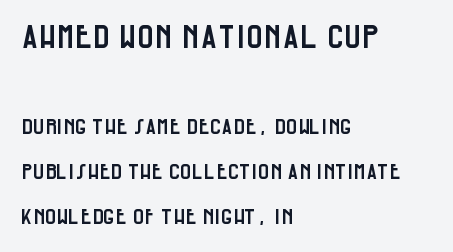
Vertical spacing — loose. Layout note: lines flush left. Between these two stacked blocks, the higher one wins on size. Default kerning and tracking; the words read as compact shapes.
